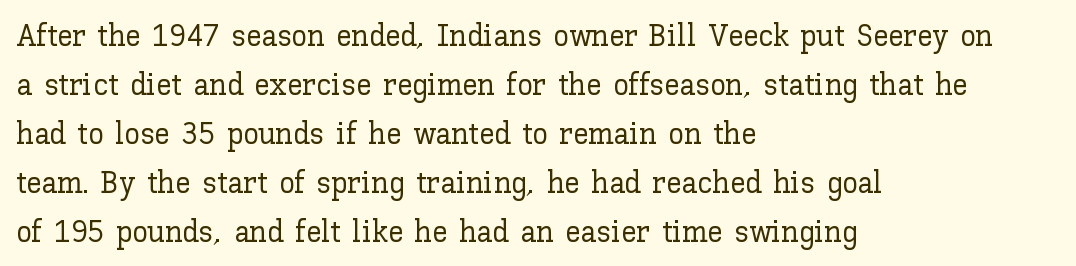
Spacing between characters is what you'd get straight out of the box. Descenders are the only things crossing below the line. In CSS terms this would be text-align: left. The passage shown is typed in a proportional face where columns would drift. These lines were composed using upright roman letters.
